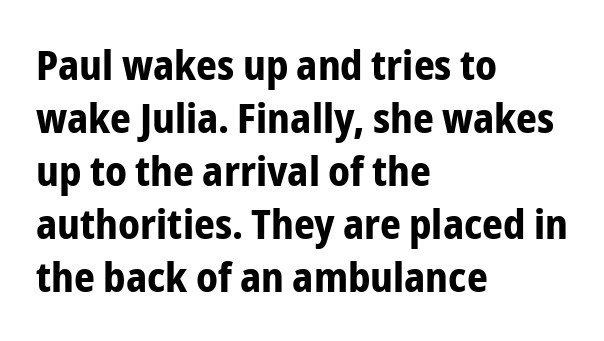
{"serif": "no", "italic": "no", "bold": "yes", "weight": "bold", "width": "condensed", "stroke_contrast": "low", "x_height": "medium", "monospaced": "no", "underline": "no", "align": "left", "line_spacing": "normal", "line_spacing_ratio": 1.29, "letter_spacing": "normal", "letter_spacing_em": 0.0, "glyph_px": 41}
